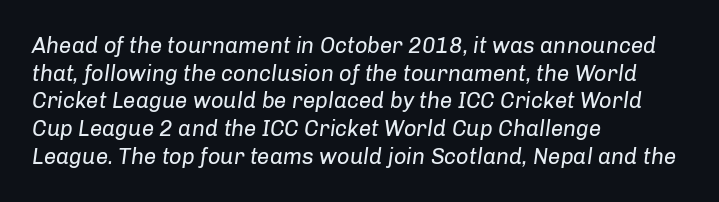
The image shows 22 px text type, italic (leaning right); set left-aligned, normal line spacing (1.26x), normal letter spacing, not underlined.
